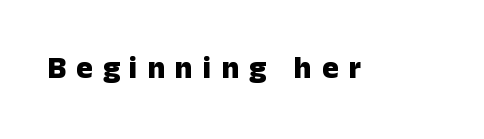
I'd call this a sans setting — the letters go barefoot. Note the varied advance widths — an 'i' is clearly narrower than an 'm'. Set as a true bold cut, around the 700 mark. The tracking reads as deliberately expanded to a designer's eye. Quick note: not italic, upright.
